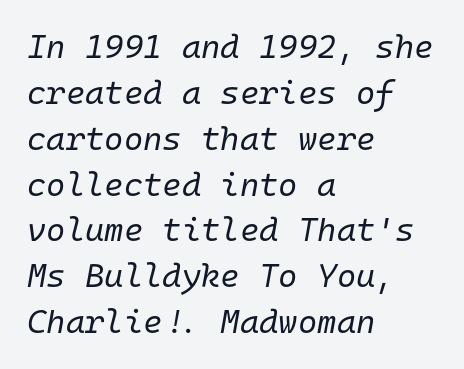
{"italic": "yes", "lean": "right", "slant_degrees": 10, "bold": "no", "weight": "regular", "width": "normal", "stroke_contrast": "low", "x_height": "medium", "monospaced": "yes", "underline": "no", "align": "left", "line_spacing": "normal", "line_spacing_ratio": 1.39, "letter_spacing": "normal", "letter_spacing_em": 0.0, "glyph_px": 33}
